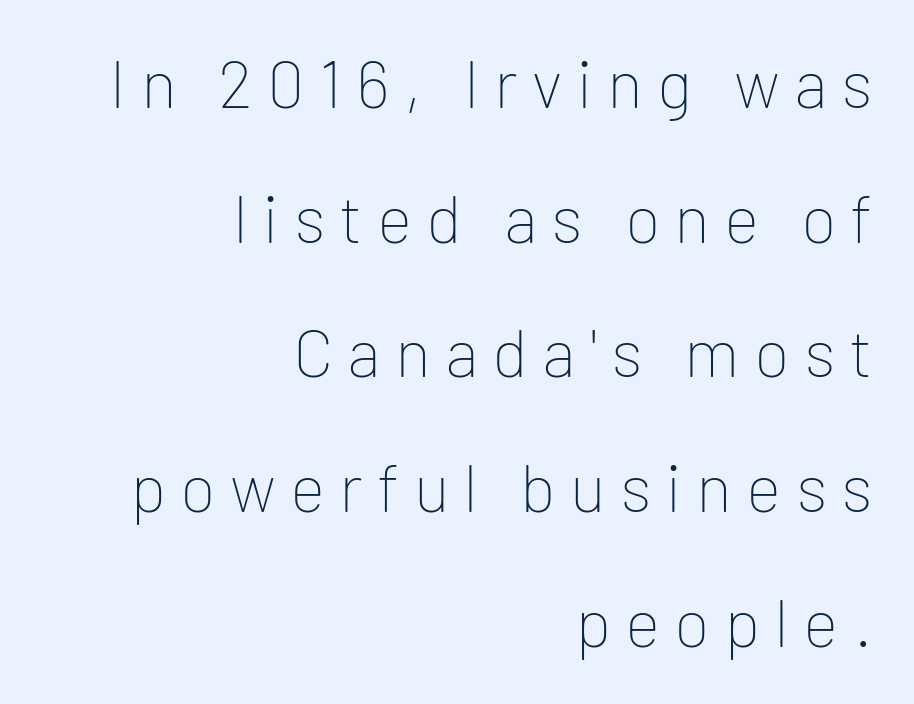
Reading down the column, the eye jumps a long way to each next line. Character widths vary here, with narrow letters taking less room than wide ones. The letters look calm and open, with moderate or lighter stems. Stroke terminals: plain, sans-serif. You could only call the tracking loose — the letters float apart.
